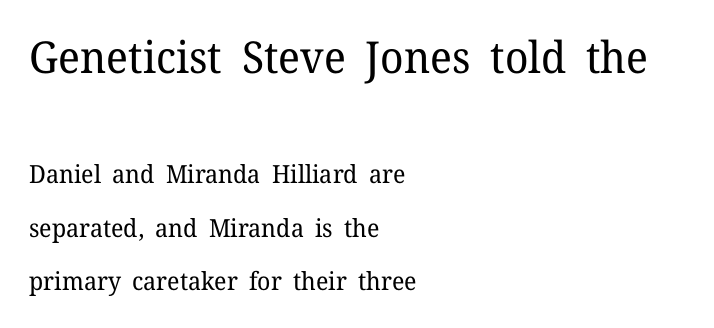
A typesetter would call this proportional, since set widths differ per character. Successive baselines arrive slowly, with a big drop between each. Bare-footed words on every line. Does the lettering tilt? It doesn't — this is upright.
